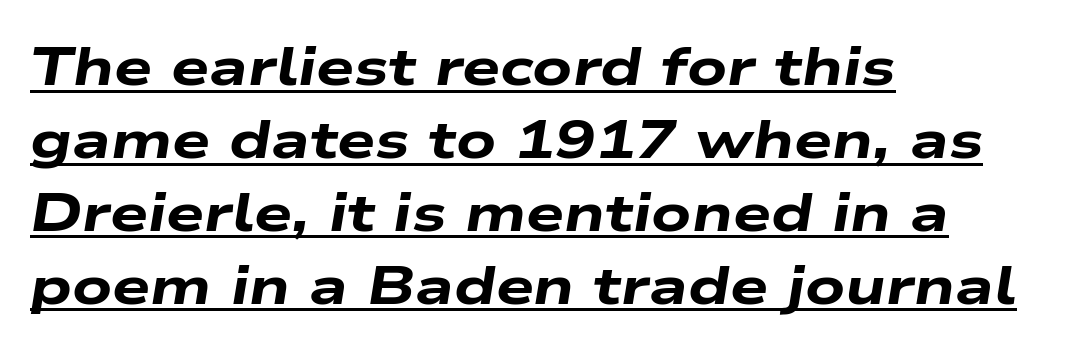
The image shows 54 px heavy, wide type, italic (leaning right); set left-aligned, normal line spacing (1.35x), normal letter spacing, underlined; low stroke contrast and a medium x-height.
